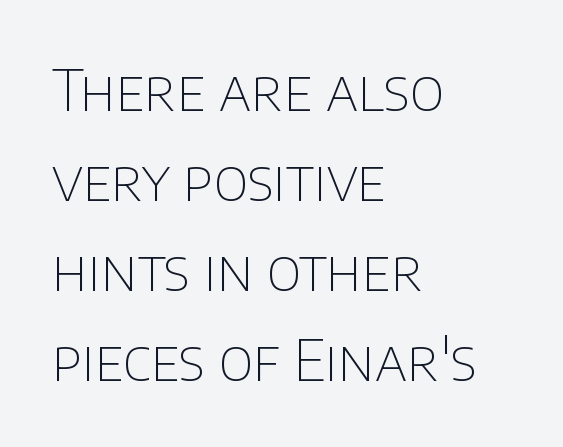
The letters look calm and open, with moderate or lighter stems. Students, observe: this is what conventionally led text looks like. There is no visible air inserted between adjacent glyphs. To sum up the face: it is a sans, with no serifs. A typesetter would call this proportional, since set widths differ per character. Check the space under the baseline: it is left empty.
